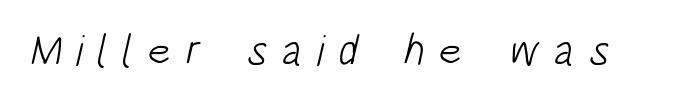
No extra ink here — the face is not bold. Tracking value appears strongly positive — letters spread wide. Glance below the letters and you will spot only blank space. These lines are rendered in a variable-pitch font. What kind of face is this? One without serifs — a sans.
